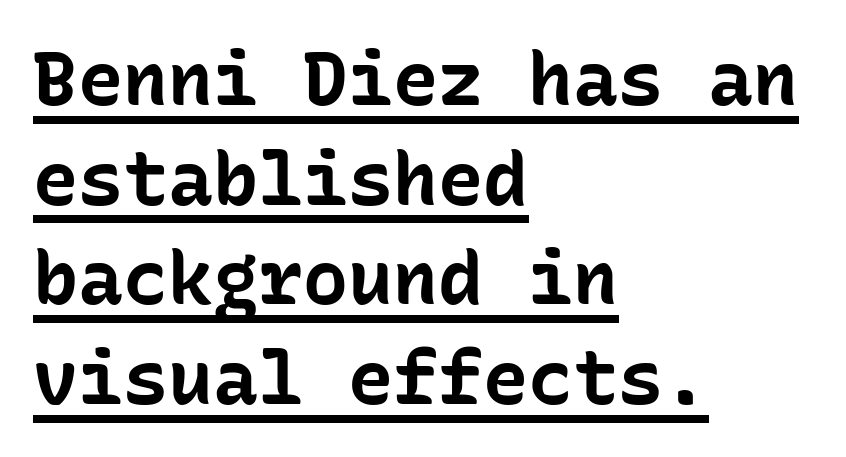
{"serif": "no", "italic": "no", "bold": "yes", "weight": "bold", "width": "normal", "stroke_contrast": "low", "x_height": "medium", "monospaced": "yes", "underline": "yes", "align": "left", "line_spacing": "normal", "line_spacing_ratio": 1.33, "letter_spacing": "normal", "letter_spacing_em": 0.0, "glyph_px": 75}
